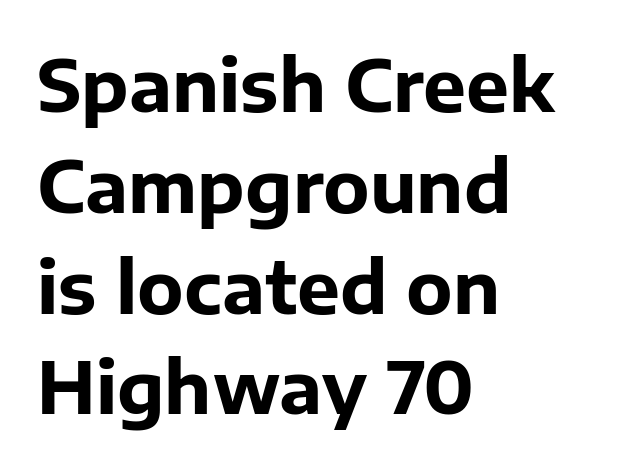
Rendered with straight, roman letterforms. Short and long lines alike share a common starting point at left. Letterform terminals end flat and unadorned throughout the passage. The passage shown stacks its lines at a standard gap. These lines carry a lot of weight — the face is fully bold. Clear beneath every line of the passage.
